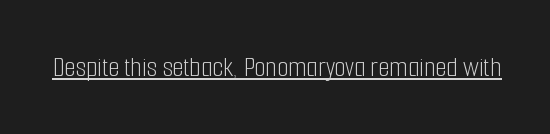
{"serif": "no", "italic": "no", "bold": "no", "weight": "light", "width": "condensed", "stroke_contrast": "low", "x_height": "medium", "monospaced": "no", "underline": "yes", "letter_spacing": "normal", "letter_spacing_em": 0.0, "glyph_px": 29}
